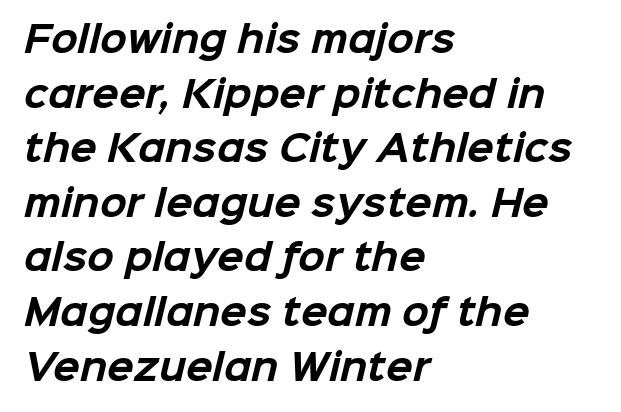
The image shows 35 px bold sans-serif type; set left-aligned, normal line spacing (1.56x), normal letter spacing, not underlined; low stroke contrast and a medium x-height.
